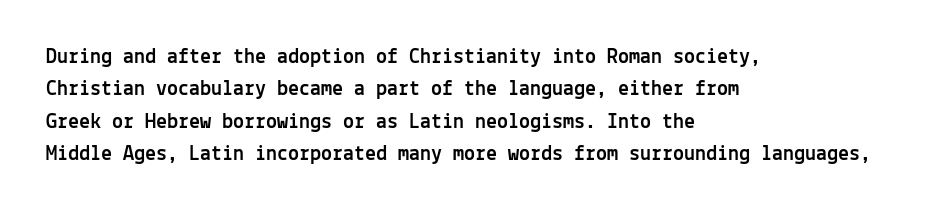
Bare-footed words on every line. The space between consecutive lines is moderate. Caption: standard tracking, unaltered. The lettering holds an erect, upright posture throughout. The text block is weighted toward the left margin, trailing off unevenly rightward.
